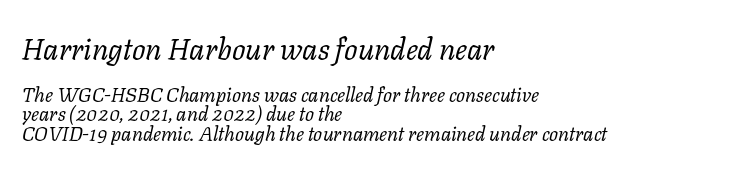
Q: Is the text bold? A: No.
Q: Is the text italic (slanted)? A: Yes, it leans right by about 11 degrees.
Q: Is the typeface a serif or a sans-serif typeface? A: Serif.
Q: Is the text underlined? A: No.
Q: How is the paragraph aligned? A: Left-aligned.
Q: Is the spacing between letters normal or unusually wide? A: Normal.
Q: Is the spacing between lines tight, normal or loose? A: Tight.
Q: Which block of text is set in a larger size, the first (top) or the second (bottom)? A: The first (top) one.
Q: Width (condensed, normal, or wide)? A: Normal.
Q: Stroke contrast? A: Low.
Q: x-height? A: Medium.
Q: Monospaced? A: No.
